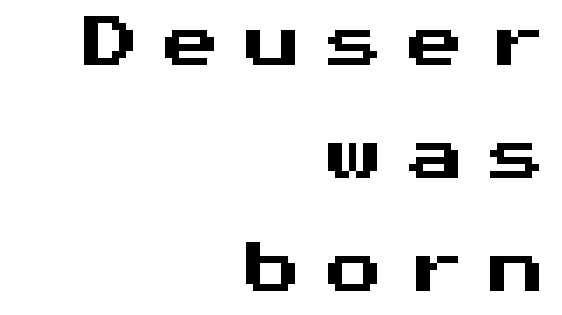
The image shows 56 px sans-serif type, upright; set right-aligned, loose line spacing (2.02x), unusually wide letter spacing (+0.45 em), not underlined; medium stroke contrast and a medium x-height.
